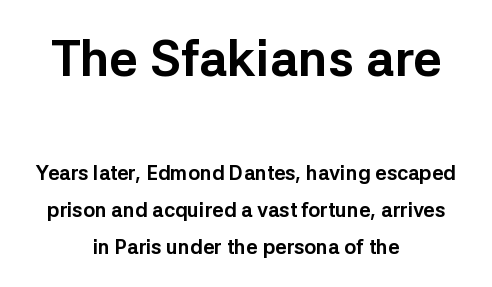
Q: Is the text bold? A: Yes.
Q: Is the text italic (slanted)? A: No, it is upright.
Q: Is the typeface a serif or a sans-serif typeface? A: Sans-serif.
Q: Is the text underlined? A: No.
Q: How is the paragraph aligned? A: Centered.
Q: Is the spacing between letters normal or unusually wide? A: Normal.
Q: Which block of text is set in a larger size, the first (top) or the second (bottom)? A: The first (top) one.
Q: Width (condensed, normal, or wide)? A: Normal.
Q: Stroke contrast? A: Low.
Q: x-height? A: Medium.
Q: Monospaced? A: No.
